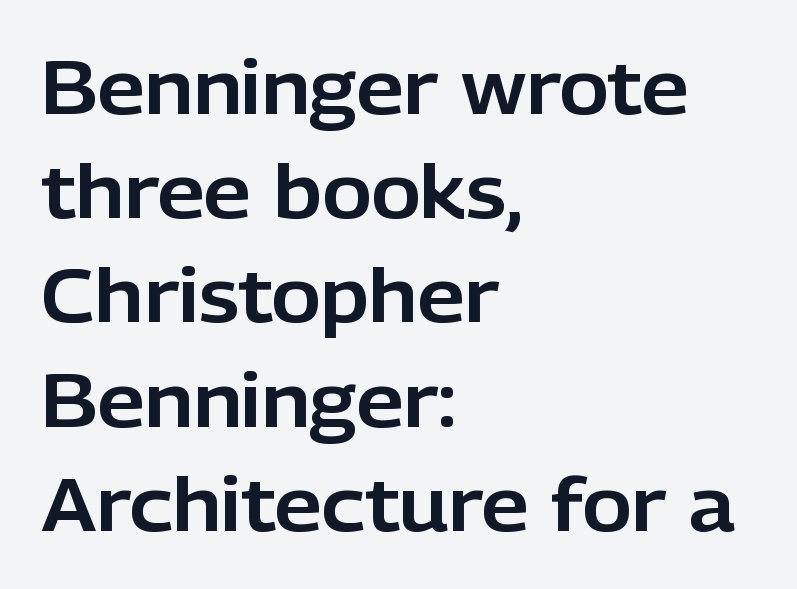
Is this a sans? Yes — the strokes have no serifs. Posture: straight, roman, zero tilt. Caption: multi-line text, flush left, ragged right. Line spacing here is normal.
